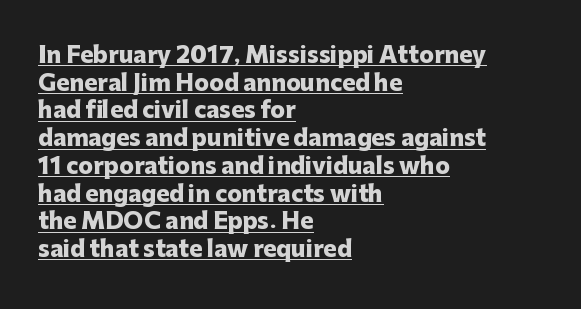
The image shows 22 px bold type, upright; set left-aligned, normal line spacing (1.26x), normal letter spacing, underlined.
